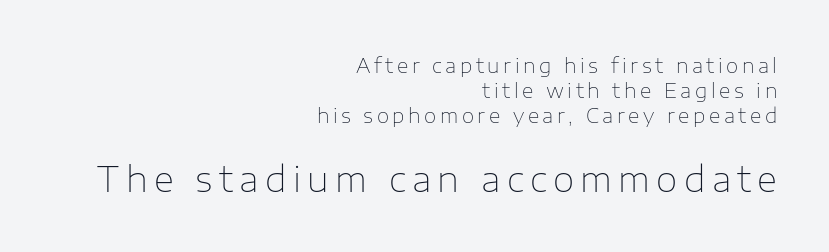
The image shows 35 px thin sans-serif type, upright; set right-aligned, normal line spacing (1.25x), not underlined; the second (bottom) block is 1.75x larger; low stroke contrast and a medium x-height.
